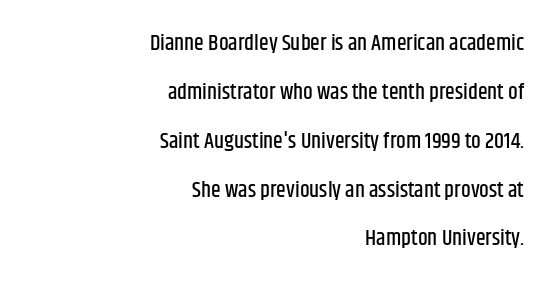
The image shows 22 px text type, upright; set right-aligned, loose line spacing (2.22x), normal letter spacing, not underlined.
